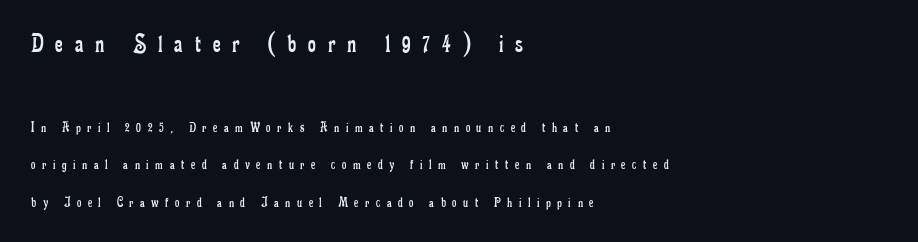
No word sits above an underline. Is the letter spacing exaggerated? Yes — the characters are pushed far apart. Line beginnings align vertically; line endings do not. Nothing heavy about these letters — not bold at all. Characters remain perfectly vertical along every line. The rendering uses a large line-height, opening up the rows.
